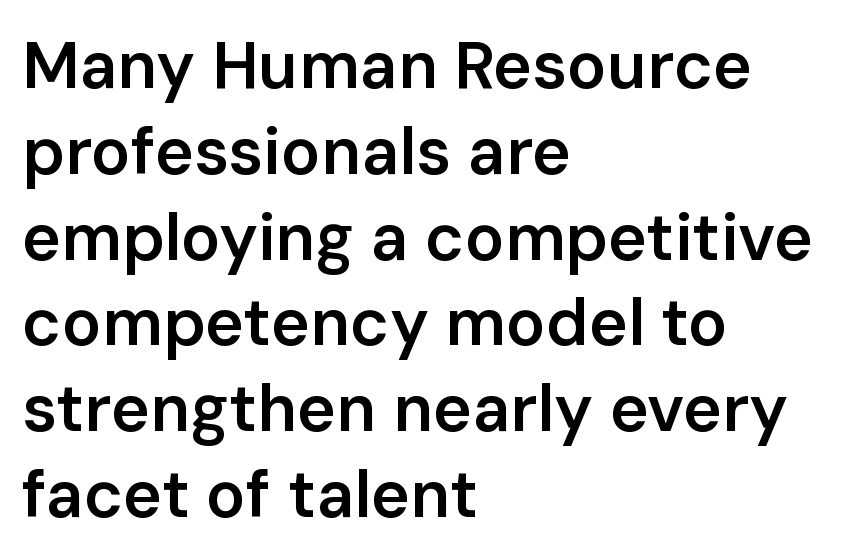
{"serif": "no", "italic": "no", "bold": "semi", "weight": "semibold", "width": "normal", "stroke_contrast": "low", "x_height": "medium", "monospaced": "no", "underline": "no", "align": "left", "line_spacing": "normal", "line_spacing_ratio": 1.3, "letter_spacing": "normal", "letter_spacing_em": 0.0, "glyph_px": 66}
